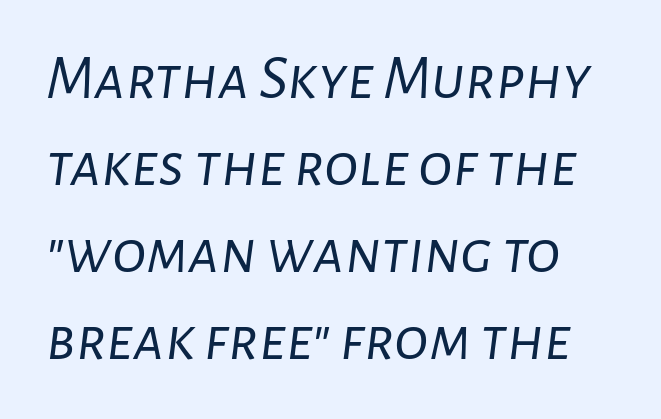
The image shows 64 px light type, italic (leaning right); set normal line spacing (1.36x), normal letter spacing, not underlined; low stroke contrast and a medium x-height.
